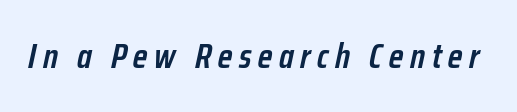
{"italic": "yes", "lean": "right", "slant_degrees": 12, "bold": "semi", "weight": "semibold", "width": "condensed", "stroke_contrast": "low", "x_height": "medium", "monospaced": "no", "underline": "no", "glyph_px": 35}
